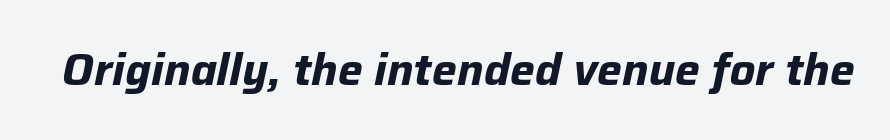
Summary of weight: heavy, a full bold. Nobody touched the tracking dial on this one. Bare-footed words on every line. There's an unmistakable incline to the writing here. Think of a printed novel: that variable character pitch is what you see here.
